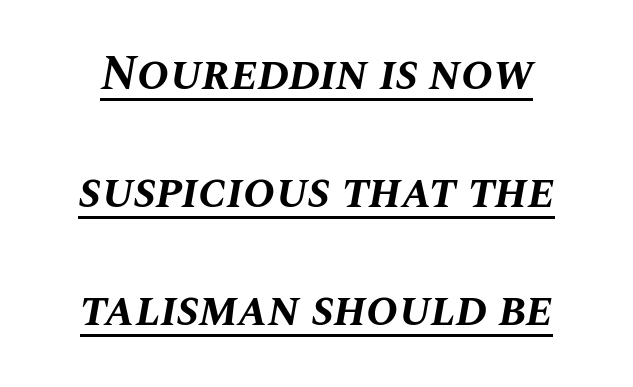
{"italic": "yes", "lean": "right", "slant_degrees": 10, "bold": "yes", "weight": "bold", "width": "normal", "stroke_contrast": "medium", "x_height": "large", "monospaced": "no", "underline": "yes", "align": "center", "line_spacing": "loose", "line_spacing_ratio": 2.46, "letter_spacing": "normal", "letter_spacing_em": 0.0, "glyph_px": 48}
